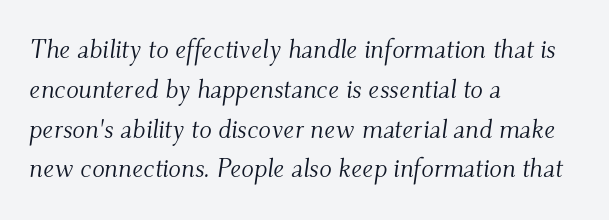
The image shows 26 px text type, italic (leaning right); set left-aligned, normal line spacing (1.53x), normal letter spacing, not underlined.
